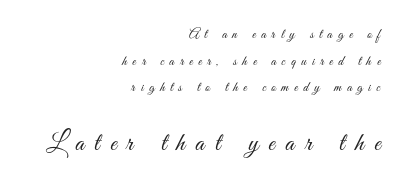
The line texture is sparse and dotted thanks to wide tracking. Larger block? The one below; the one above is distinctly smaller. Does the copy run flush right? Yes — the right margin is perfectly even. The zone under the glyphs is completely vacant. Notice the wide empty band between every row — that's loose leading.
